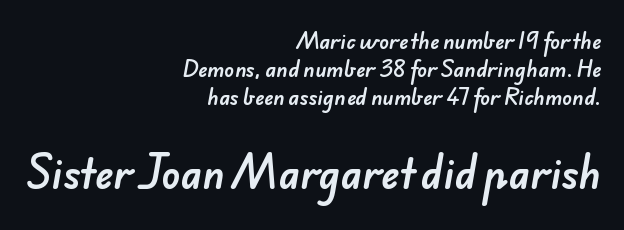
Q: Is the typeface a serif or a sans-serif typeface? A: Sans-serif.
Q: Is the text underlined? A: No.
Q: How is the paragraph aligned? A: Right-aligned.
Q: Is the spacing between letters normal or unusually wide? A: Normal.
Q: Is the spacing between lines tight, normal or loose? A: Normal.
Q: Which block of text is set in a larger size, the first (top) or the second (bottom)? A: The second (bottom) one.
Q: Width (condensed, normal, or wide)? A: Normal.
Q: Stroke contrast? A: Low.
Q: x-height? A: Small.
Q: Monospaced? A: No.
